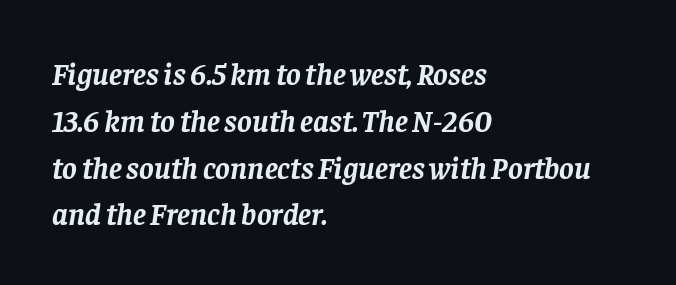
The image shows 31 px semibold serif type, italic (leaning right); set left-aligned, normal line spacing (1.51x), normal letter spacing, not underlined; low stroke contrast and a large x-height.
